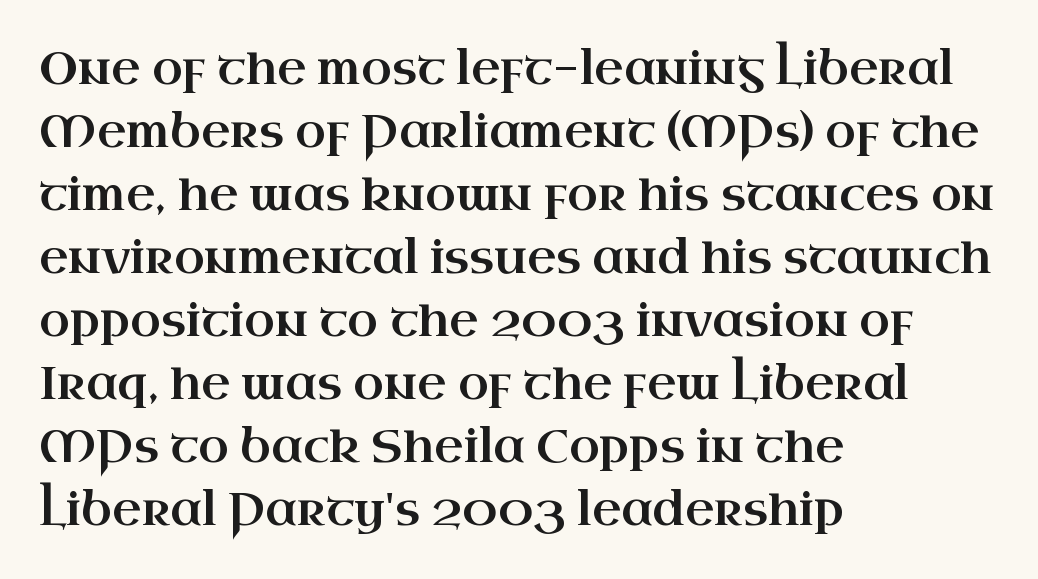
The image shows 45 px wide serif type, upright; set left-aligned, normal line spacing (1.4x), normal letter spacing, not underlined; high stroke contrast and a small x-height.
